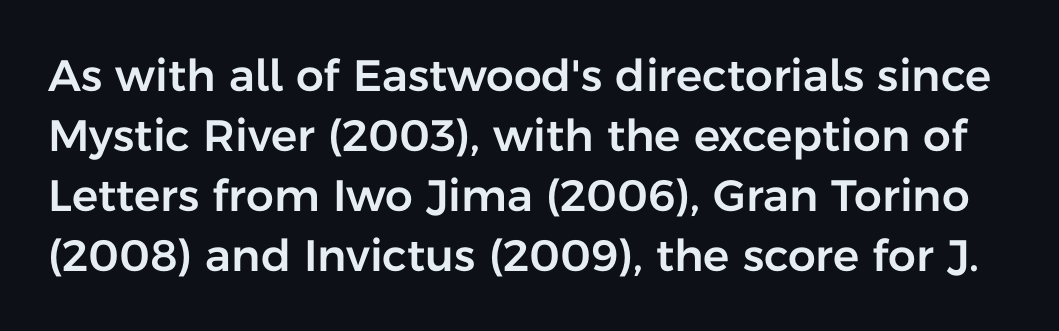
Q: Is the text italic (slanted)? A: No, it is upright.
Q: Is the typeface a serif or a sans-serif typeface? A: Sans-serif.
Q: Is the text underlined? A: No.
Q: Is the spacing between letters normal or unusually wide? A: Normal.
Q: Is the spacing between lines tight, normal or loose? A: Normal.
Q: Width (condensed, normal, or wide)? A: Normal.
Q: Stroke contrast? A: Low.
Q: x-height? A: Medium.
Q: Monospaced? A: No.
